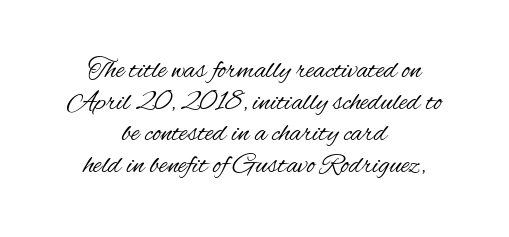
The image shows 28 px regular-weight, condensed sans-serif type; set centered, tight line spacing (1.13x), normal letter spacing, not underlined; medium stroke contrast and a small x-height.
